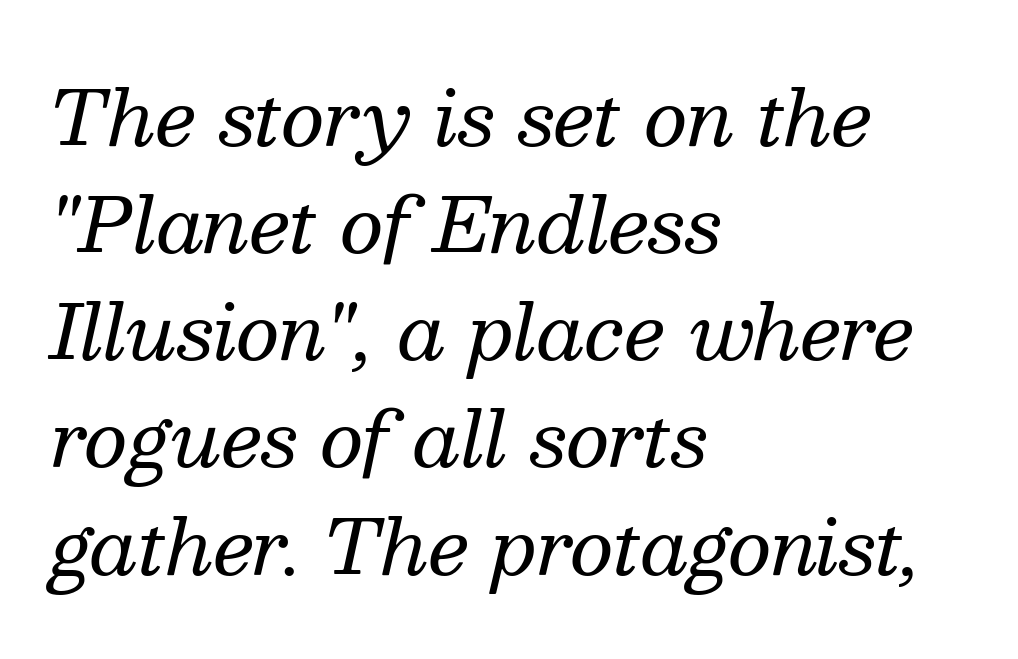
{"serif": "yes", "italic": "yes", "lean": "right", "slant_degrees": 13, "bold": "no", "weight": "regular", "width": "normal", "stroke_contrast": "medium", "x_height": "medium", "monospaced": "no", "underline": "no", "align": "left", "line_spacing": "normal", "line_spacing_ratio": 1.41, "letter_spacing": "normal", "letter_spacing_em": 0.0, "glyph_px": 76}
